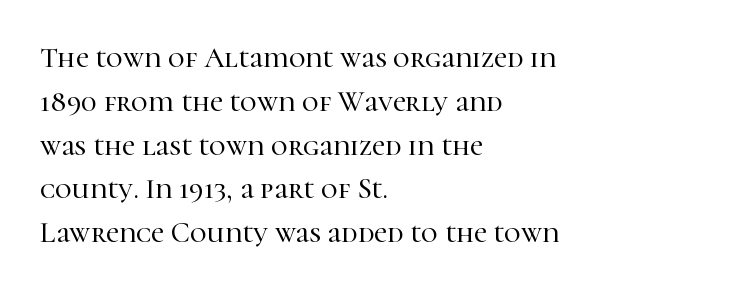
Q: Is the text italic (slanted)? A: No, it is upright.
Q: Is the typeface a serif or a sans-serif typeface? A: Serif.
Q: Is the text underlined? A: No.
Q: How is the paragraph aligned? A: Left-aligned.
Q: Is the spacing between letters normal or unusually wide? A: Normal.
Q: Is the spacing between lines tight, normal or loose? A: Normal.
Q: Width (condensed, normal, or wide)? A: Normal.
Q: Stroke contrast? A: High.
Q: x-height? A: Medium.
Q: Monospaced? A: No.
